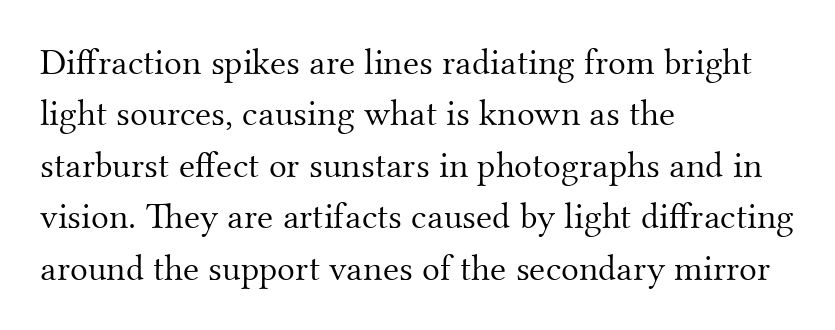
Regular leading. Looks like regular typesetting: each glyph gets only the width it needs. The cut favours lightness, reaching ordinary text weight at its darkest. Glance below the letters and you will spot only blank space. Line starts are locked; line ends wander. Letterform terminals end in serifs throughout the passage.
